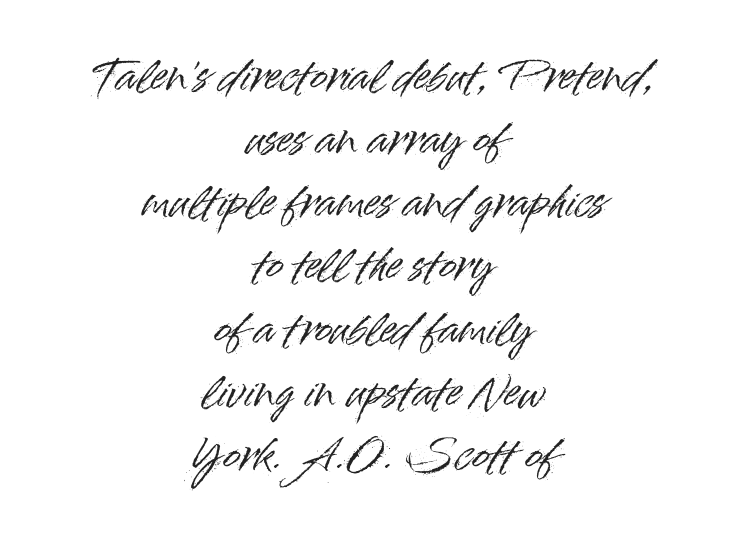
Q: Is the text italic (slanted)? A: Yes.
Q: Is the typeface a serif or a sans-serif typeface? A: Sans-serif.
Q: Is the text underlined? A: No.
Q: How is the paragraph aligned? A: Centered.
Q: Is the spacing between letters normal or unusually wide? A: Normal.
Q: Is the spacing between lines tight, normal or loose? A: Normal.
Q: Width (condensed, normal, or wide)? A: Normal.
Q: Stroke contrast? A: High.
Q: x-height? A: Small.
Q: Monospaced? A: No.
